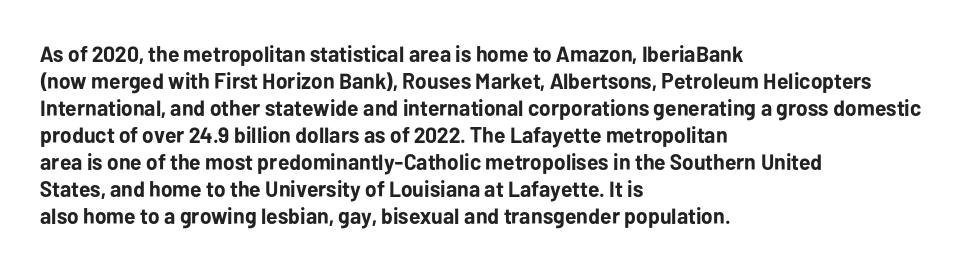
Q: Is the text bold? A: Yes.
Q: Is the text italic (slanted)? A: No, it is upright.
Q: Is the text underlined? A: No.
Q: How is the paragraph aligned? A: Left-aligned.
Q: Is the spacing between letters normal or unusually wide? A: Normal.
